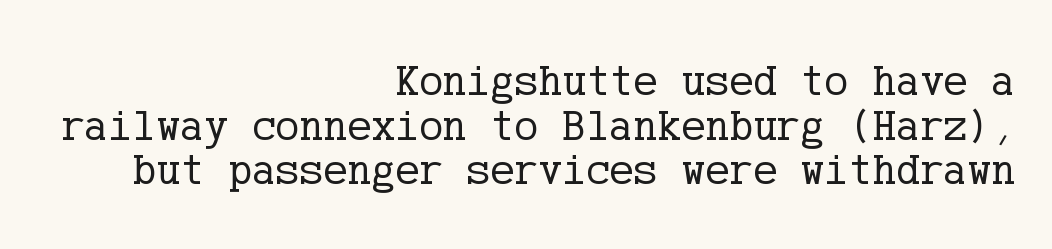
Summary of weight: not heavy and not bold. The designer dialed line spacing down below the default. Check where the strokes stop: tiny serifs finish them off. The passage shown is not underscored anywhere. Characters remain perfectly vertical along every line. Each line ends at the same right margin while the left side varies.
